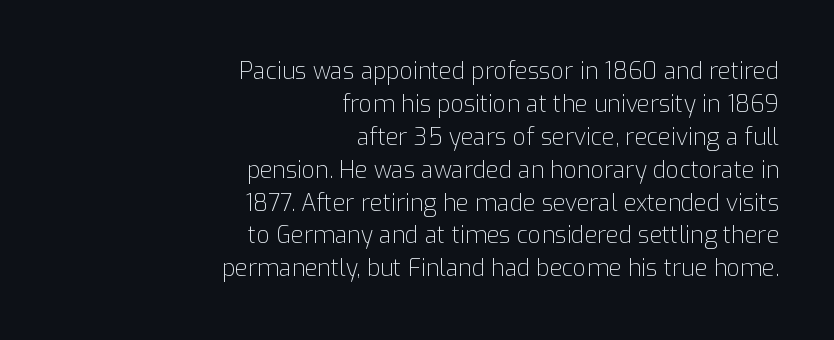
{"italic": "no", "bold": "no", "underline": "no", "align": "right", "line_spacing": "normal", "line_spacing_ratio": 1.43, "letter_spacing": "normal", "letter_spacing_em": 0.0, "glyph_px": 23}
